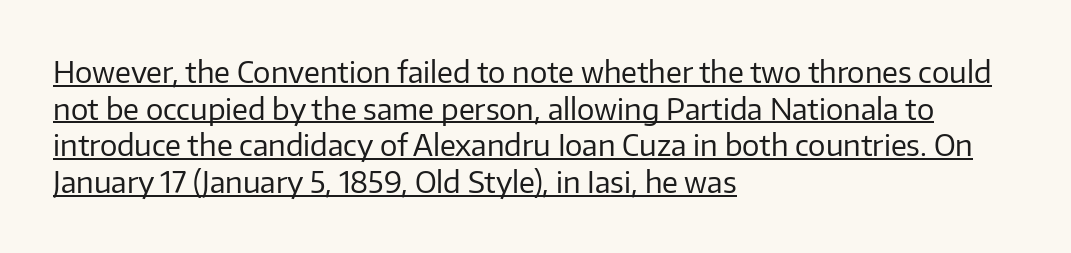
{"serif": "no", "italic": "no", "bold": "no", "weight": "regular", "width": "normal", "stroke_contrast": "low", "x_height": "medium", "monospaced": "no", "underline": "yes", "align": "left", "line_spacing": "normal", "line_spacing_ratio": 1.26, "letter_spacing": "normal", "letter_spacing_em": 0.0, "glyph_px": 29}
